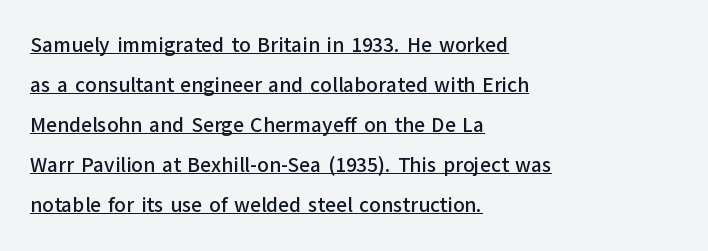
{"italic": "no", "underline": "yes", "align": "left", "line_spacing": "loose", "line_spacing_ratio": 1.91, "letter_spacing": "normal", "letter_spacing_em": 0.0, "glyph_px": 21}
